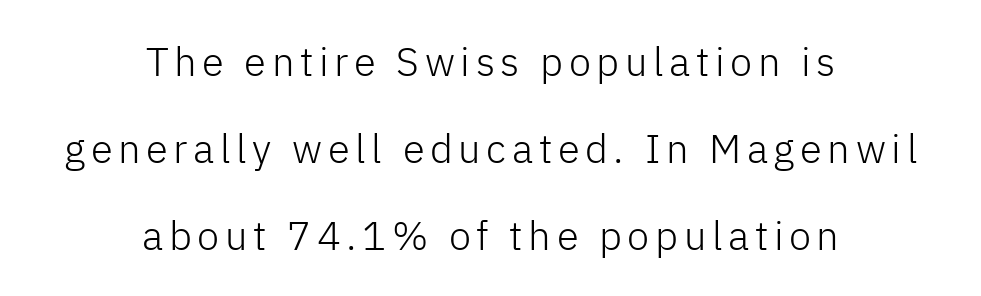
The image shows 40 px light sans-serif type, upright; set centered, loose line spacing (2.17x), not underlined; low stroke contrast and a medium x-height.
